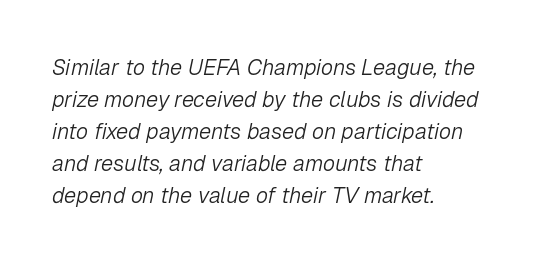
The image shows 22 px text type, italic (leaning right); set left-aligned, normal line spacing (1.46x), normal letter spacing, not underlined.
